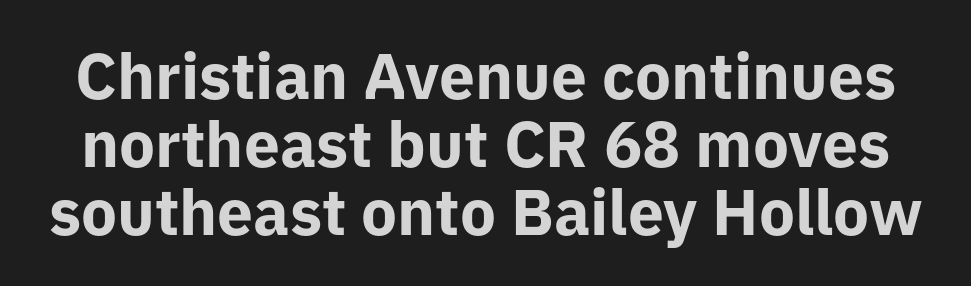
The image shows 64 px bold sans-serif type, upright; set tight line spacing (1.06x), normal letter spacing, not underlined; low stroke contrast and a medium x-height.
